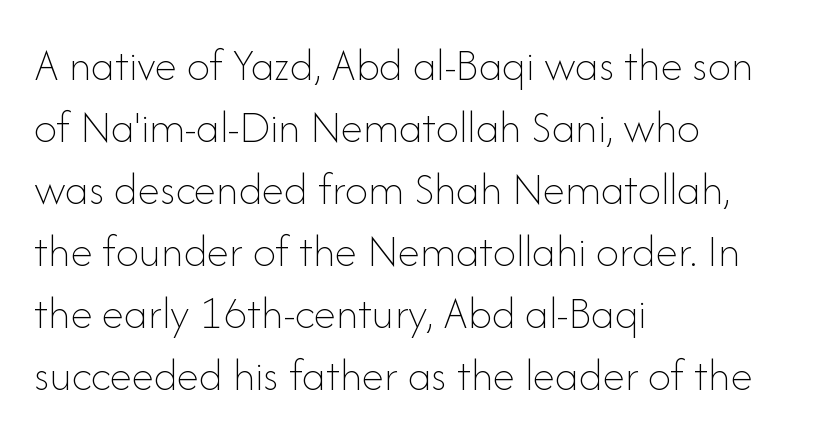
Is this a fixed-width face? No — the glyphs have proportional, varying widths. A typesetter would call this leading conventional body-copy spacing. Every row of glyphs begins at an identical x-position on the left. Weight: in the light-to-regular range. A typesetter would call this zero additional tracking.
